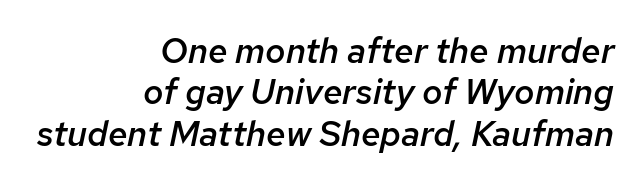
The face used here is rendered with its standard letterfit. Where is the straight margin? On the right. Weight: semibold (demi). Lines of text with bare space underneath. Varying glyph widths throughout — classic text-font behaviour. Does the lettering tilt? It does — this is italic.
